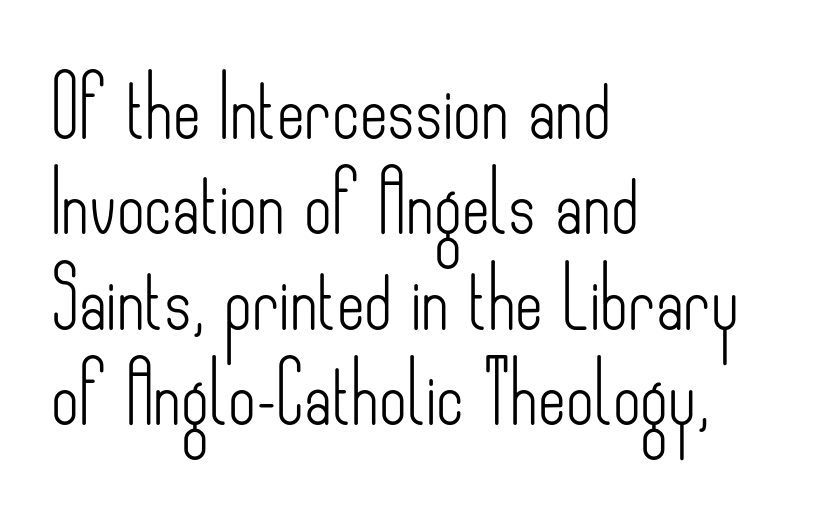
The image shows 60 px light, condensed sans-serif type, upright; set left-aligned, normal line spacing (1.59x), normal letter spacing, not underlined; low stroke contrast and a small x-height.
